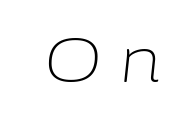
{"italic": "yes", "lean": "right", "slant_degrees": 6, "bold": "no", "weight": "light", "width": "normal", "stroke_contrast": "low", "x_height": "medium", "monospaced": "no", "underline": "no", "letter_spacing": "wide", "letter_spacing_em": 0.29, "glyph_px": 63}
